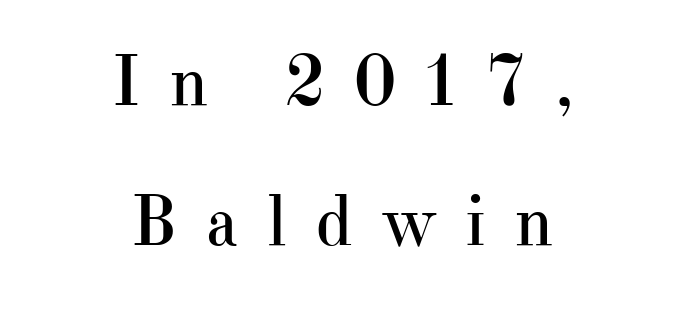
{"serif": "yes", "italic": "no", "bold": "no", "weight": "regular", "width": "normal", "stroke_contrast": "high", "x_height": "small", "monospaced": "no", "underline": "no", "align": "center", "line_spacing": "loose", "line_spacing_ratio": 1.92, "letter_spacing": "wide", "letter_spacing_em": 0.39, "glyph_px": 73}
